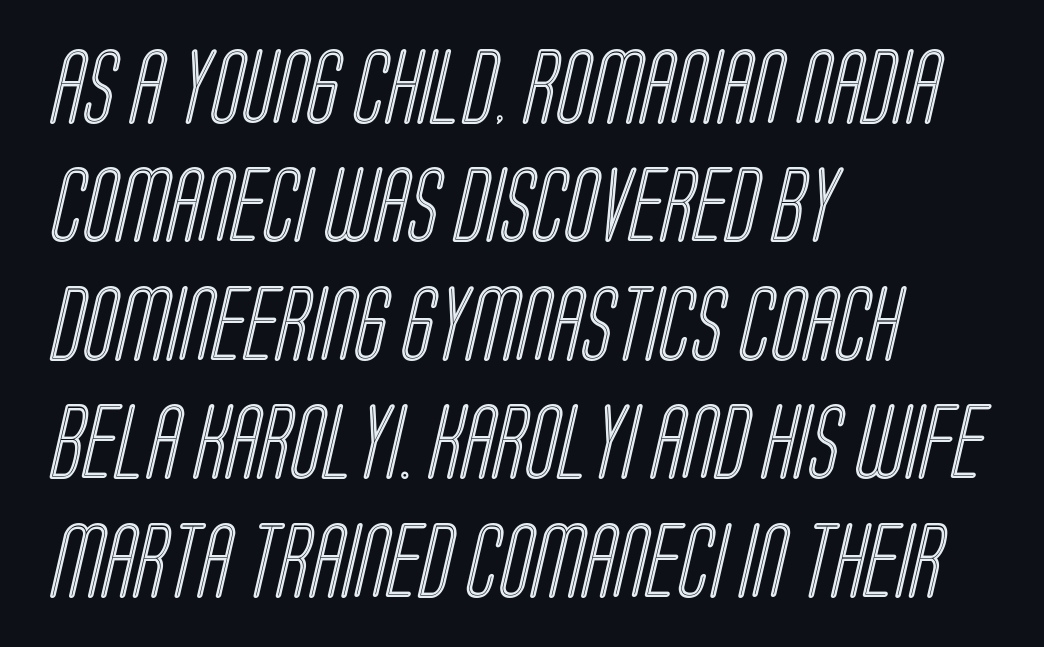
{"width": "condensed", "x_height": "large", "monospaced": "no", "underline": "no", "align": "left", "line_spacing": "normal", "line_spacing_ratio": 1.58, "letter_spacing": "normal", "letter_spacing_em": 0.0, "glyph_px": 75}
